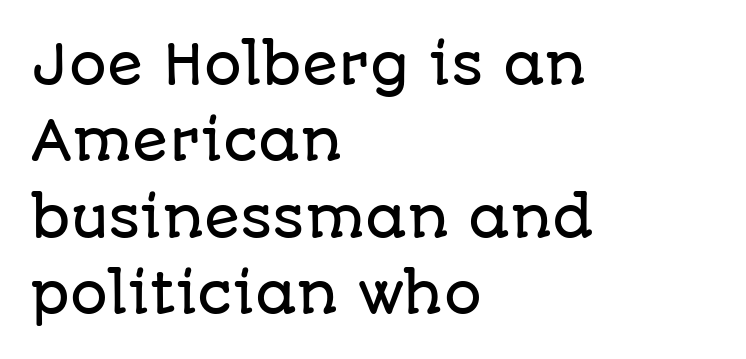
Q: Is the text italic (slanted)? A: No, it is upright.
Q: Is the typeface a serif or a sans-serif typeface? A: Sans-serif.
Q: Is the text underlined? A: No.
Q: How is the paragraph aligned? A: Left-aligned.
Q: Is the spacing between letters normal or unusually wide? A: Normal.
Q: Is the spacing between lines tight, normal or loose? A: Normal.
Q: Width (condensed, normal, or wide)? A: Normal.
Q: Stroke contrast? A: Low.
Q: x-height? A: Large.
Q: Monospaced? A: No.
